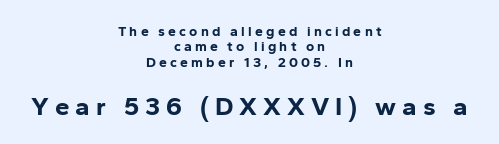
Q: Is the text bold? A: Yes.
Q: Is the text italic (slanted)? A: No, it is upright.
Q: Is the text underlined? A: No.
Q: How is the paragraph aligned? A: Centered.
Q: Is the spacing between letters normal or unusually wide? A: Unusually wide.
Q: Is the spacing between lines tight, normal or loose? A: Tight.
Q: Which block of text is set in a larger size, the first (top) or the second (bottom)? A: The second (bottom) one.
